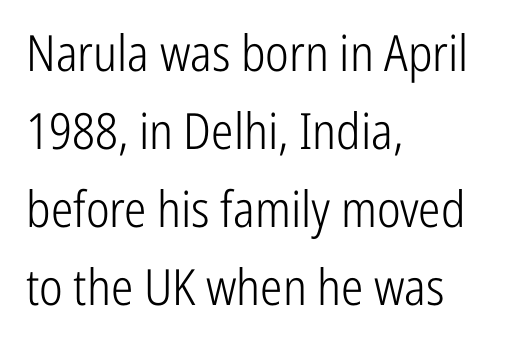
{"serif": "no", "italic": "no", "bold": "no", "weight": "light", "width": "condensed", "stroke_contrast": "low", "x_height": "medium", "monospaced": "no", "underline": "no", "align": "left", "line_spacing": "normal", "line_spacing_ratio": 1.56, "letter_spacing": "normal", "letter_spacing_em": 0.0, "glyph_px": 50}
